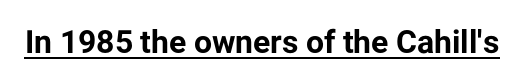
{"serif": "no", "italic": "no", "bold": "yes", "weight": "bold", "width": "normal", "stroke_contrast": "low", "x_height": "medium", "monospaced": "no", "underline": "yes", "letter_spacing": "normal", "letter_spacing_em": 0.0, "glyph_px": 32}
